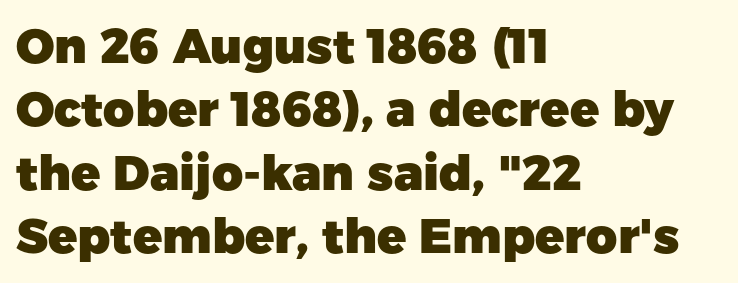
{"serif": "no", "italic": "no", "bold": "yes", "weight": "heavy", "width": "normal", "stroke_contrast": "low", "x_height": "medium", "monospaced": "no", "underline": "no", "align": "left", "line_spacing": "normal", "line_spacing_ratio": 1.32, "letter_spacing": "normal", "letter_spacing_em": 0.0, "glyph_px": 48}
